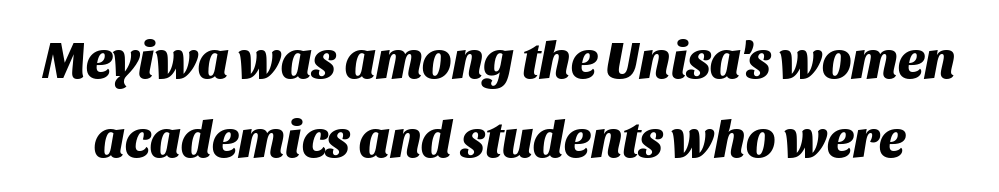
The image shows 52 px heavy type, italic (leaning right); set normal line spacing (1.52x), normal letter spacing, not underlined; medium stroke contrast and a large x-height.
